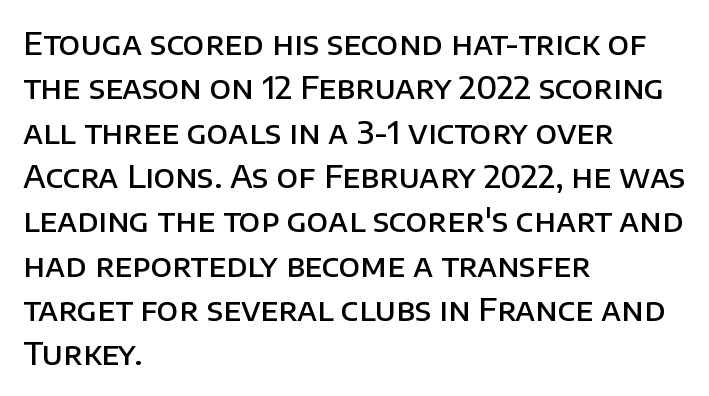
{"serif": "no", "italic": "no", "bold": "semi", "weight": "semibold", "width": "normal", "stroke_contrast": "low", "x_height": "large", "monospaced": "no", "underline": "no", "align": "left", "line_spacing": "normal", "line_spacing_ratio": 1.43, "letter_spacing": "normal", "letter_spacing_em": 0.0, "glyph_px": 31}
